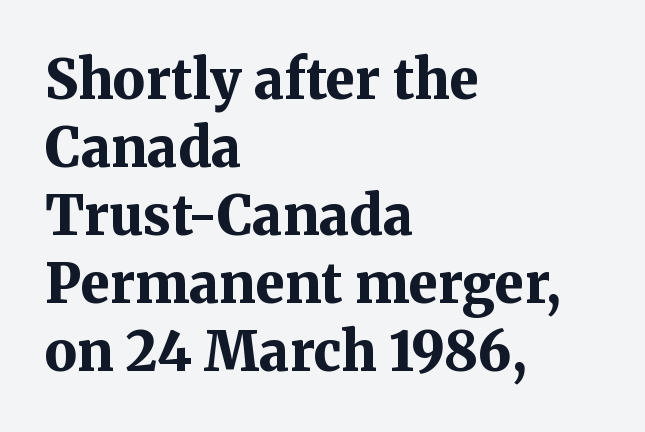
The image shows 54 px bold serif type, upright; set left-aligned, normal line spacing (1.26x), normal letter spacing, not underlined; medium stroke contrast and a medium x-height.
